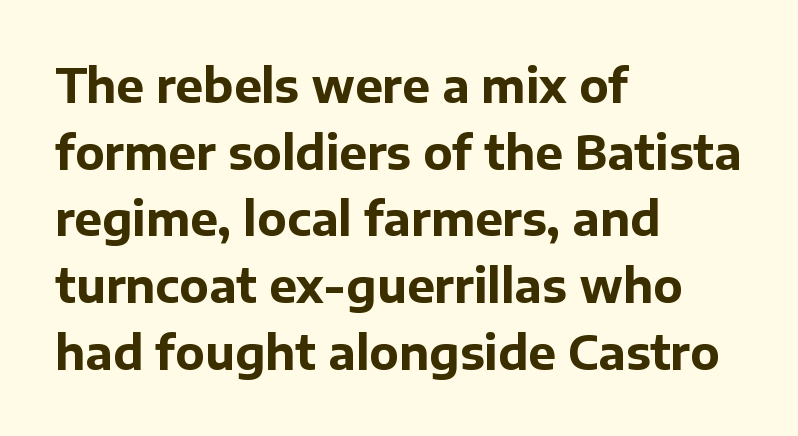
The image shows 46 px bold sans-serif type, upright; set left-aligned, normal line spacing (1.45x), normal letter spacing, not underlined; low stroke contrast and a medium x-height.
